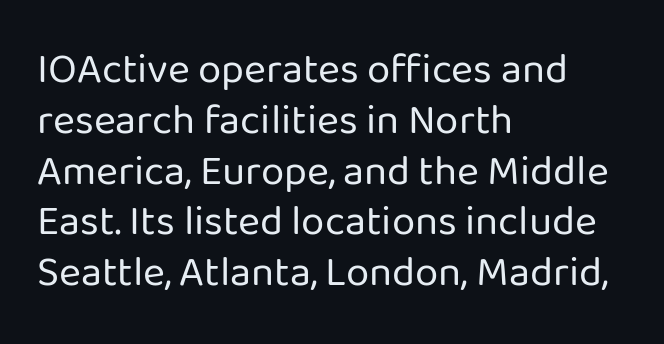
Q: Is the text bold? A: No.
Q: Is the text italic (slanted)? A: No, it is upright.
Q: Is the typeface a serif or a sans-serif typeface? A: Sans-serif.
Q: Is the text underlined? A: No.
Q: How is the paragraph aligned? A: Left-aligned.
Q: Is the spacing between letters normal or unusually wide? A: Normal.
Q: Width (condensed, normal, or wide)? A: Normal.
Q: Stroke contrast? A: Low.
Q: x-height? A: Medium.
Q: Monospaced? A: No.
